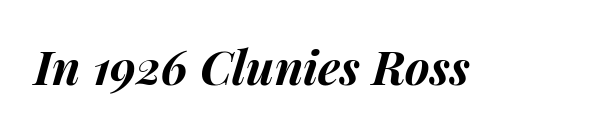
{"italic": "yes", "lean": "right", "slant_degrees": 15, "bold": "yes", "weight": "bold", "width": "normal", "stroke_contrast": "medium", "x_height": "medium", "monospaced": "no", "underline": "no", "letter_spacing": "normal", "letter_spacing_em": 0.0, "glyph_px": 47}
